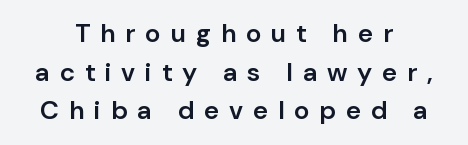
Q: Is the text bold? A: Semi-bold.
Q: Is the text italic (slanted)? A: No, it is upright.
Q: Is the text underlined? A: No.
Q: How is the paragraph aligned? A: Centered.
Q: Is the spacing between letters normal or unusually wide? A: Unusually wide.
Q: Is the spacing between lines tight, normal or loose? A: Normal.
